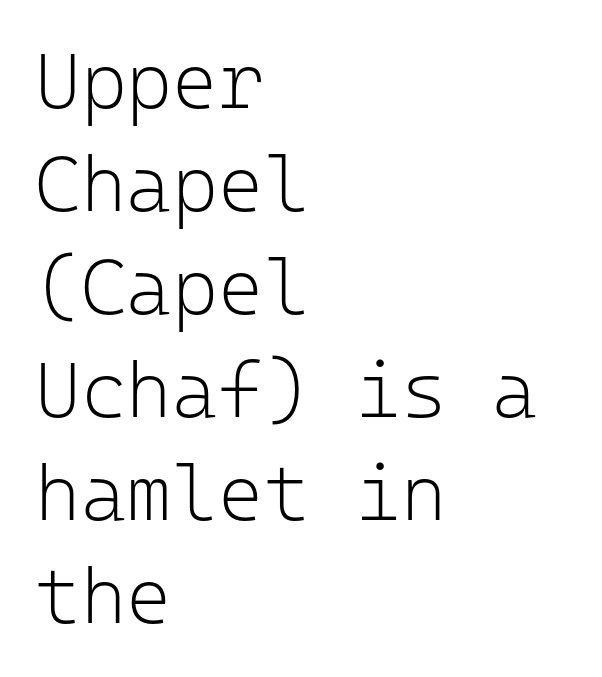
{"serif": "no", "italic": "no", "bold": "no", "weight": "light", "width": "normal", "stroke_contrast": "low", "x_height": "medium", "monospaced": "yes", "underline": "no", "align": "left", "line_spacing": "normal", "line_spacing_ratio": 1.32, "letter_spacing": "normal", "letter_spacing_em": 0.0, "glyph_px": 78}
